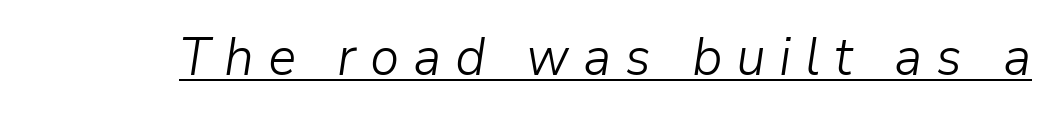
{"italic": "yes", "lean": "right", "slant_degrees": 9, "bold": "no", "weight": "light", "width": "normal", "stroke_contrast": "low", "x_height": "medium", "monospaced": "no", "underline": "yes", "letter_spacing": "wide", "letter_spacing_em": 0.26, "glyph_px": 53}
